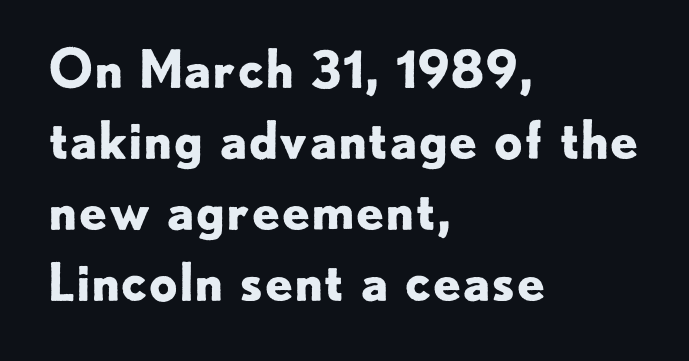
{"serif": "no", "italic": "no", "bold": "yes", "weight": "bold", "width": "normal", "stroke_contrast": "low", "x_height": "small", "monospaced": "no", "underline": "no", "align": "left", "line_spacing": "normal", "line_spacing_ratio": 1.39, "letter_spacing": "normal", "letter_spacing_em": 0.0, "glyph_px": 51}
